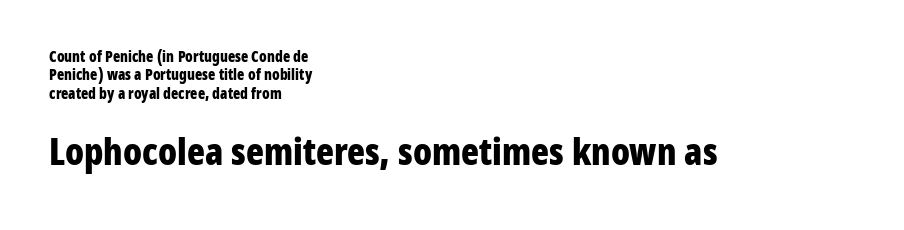
In terms of letterspacing, this is plain default setting. Heavy, bold letterforms. Here the designer chose a conventional face with non-uniform glyph widths. Does the copy run flush right? No — it runs flush left. Serifs: no, the terminals of the letterforms are clean.
